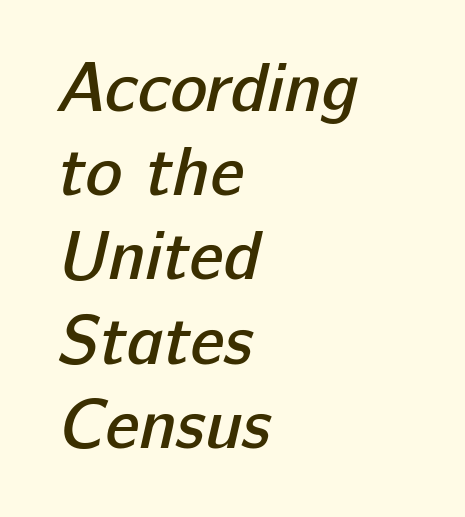
{"serif": "no", "bold": "semi", "weight": "semibold", "width": "normal", "stroke_contrast": "low", "x_height": "medium", "monospaced": "no", "underline": "no", "align": "left", "line_spacing_ratio": 1.22, "letter_spacing": "normal", "letter_spacing_em": 0.0, "glyph_px": 69}
